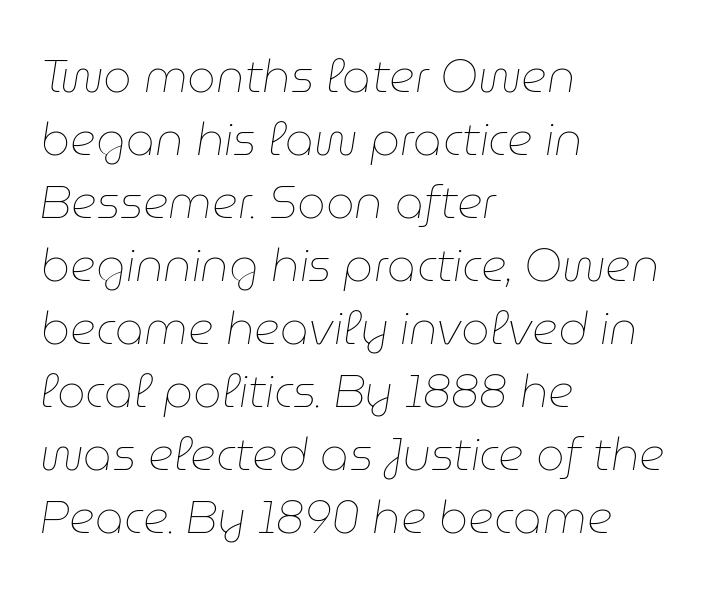
{"italic": "yes", "lean": "right", "slant_degrees": 9, "bold": "no", "weight": "thin", "width": "normal", "stroke_contrast": "low", "x_height": "medium", "monospaced": "no", "underline": "no", "align": "left", "line_spacing": "normal", "line_spacing_ratio": 1.4, "letter_spacing": "normal", "letter_spacing_em": 0.0, "glyph_px": 45}
